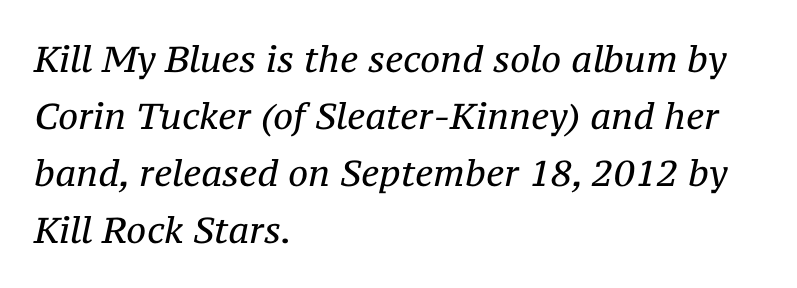
The image shows 36 px regular-weight serif type, italic (leaning right); set left-aligned, normal line spacing (1.58x), normal letter spacing, not underlined; medium stroke contrast and a medium x-height.
